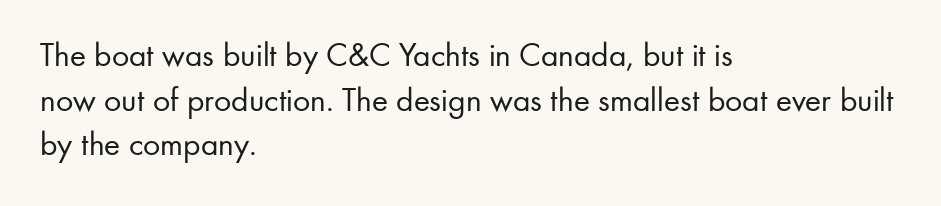
Q: Is the text bold? A: No.
Q: Is the text italic (slanted)? A: No, it is upright.
Q: Is the typeface a serif or a sans-serif typeface? A: Sans-serif.
Q: Is the text underlined? A: No.
Q: How is the paragraph aligned? A: Left-aligned.
Q: Is the spacing between letters normal or unusually wide? A: Normal.
Q: Is the spacing between lines tight, normal or loose? A: Normal.
Q: Width (condensed, normal, or wide)? A: Normal.
Q: Stroke contrast? A: Low.
Q: x-height? A: Small.
Q: Monospaced? A: No.
